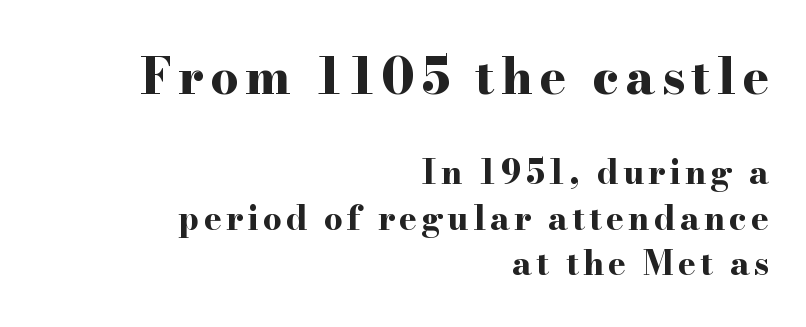
Q: Is the text bold? A: Yes.
Q: Is the text italic (slanted)? A: No, it is upright.
Q: Is the typeface a serif or a sans-serif typeface? A: Serif.
Q: Is the text underlined? A: No.
Q: How is the paragraph aligned? A: Right-aligned.
Q: Is the spacing between lines tight, normal or loose? A: Normal.
Q: Which block of text is set in a larger size, the first (top) or the second (bottom)? A: The first (top) one.
Q: Width (condensed, normal, or wide)? A: Wide.
Q: Stroke contrast? A: High.
Q: x-height? A: Small.
Q: Monospaced? A: No.
